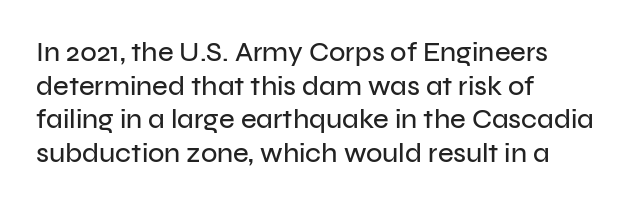
This is the regular roman posture of the typeface. Does extra space separate the letters? No, they use regular spacing. One-word summary of the alignment: left. How would I describe the line gaps? Plain and ordinary.
